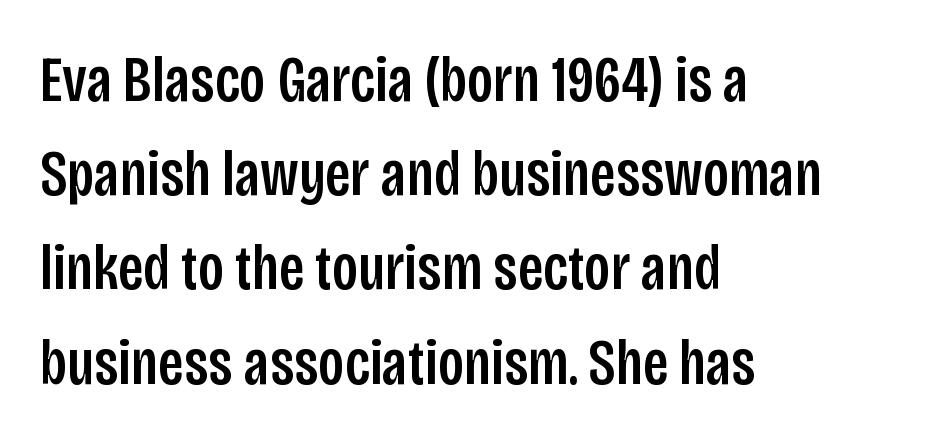
{"serif": "no", "italic": "no", "width": "condensed", "stroke_contrast": "low", "x_height": "large", "monospaced": "no", "underline": "no", "align": "left", "line_spacing": "normal", "line_spacing_ratio": 1.45, "letter_spacing": "normal", "letter_spacing_em": 0.0, "glyph_px": 65}
